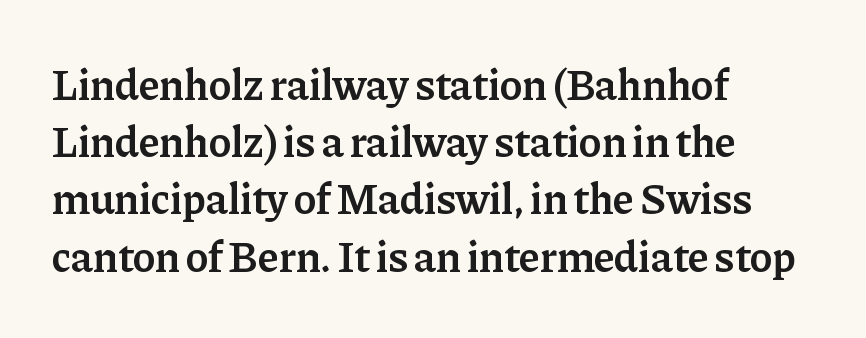
The image shows 43 px semibold serif type, upright; set left-aligned, normal line spacing (1.33x), normal letter spacing, not underlined; low stroke contrast and a medium x-height.
